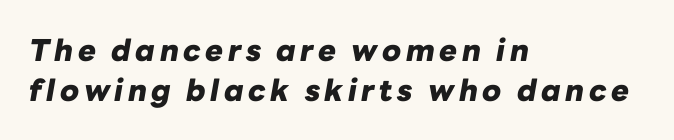
The image shows 30 px heavy type, italic (leaning right); set left-aligned, normal line spacing (1.35x), not underlined; low stroke contrast and a medium x-height.
